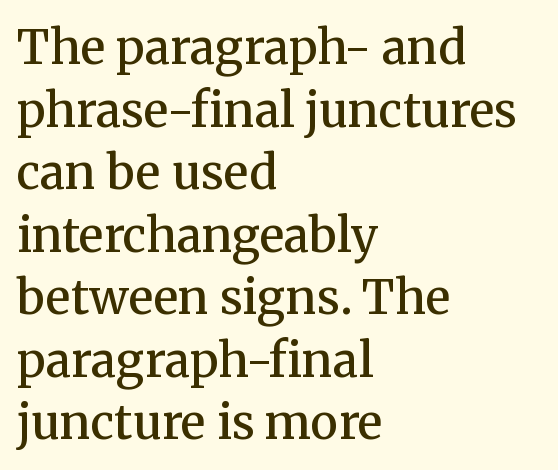
{"serif": "yes", "italic": "no", "bold": "semi", "weight": "semibold", "width": "normal", "stroke_contrast": "medium", "x_height": "medium", "monospaced": "no", "underline": "no", "align": "left", "line_spacing": "normal", "line_spacing_ratio": 1.33, "letter_spacing": "normal", "letter_spacing_em": 0.0, "glyph_px": 47}
